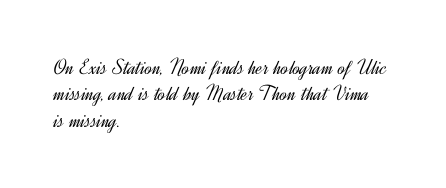
Q: Is the text bold? A: No.
Q: Is the text italic (slanted)? A: Yes.
Q: Is the text underlined? A: No.
Q: How is the paragraph aligned? A: Left-aligned.
Q: Is the spacing between letters normal or unusually wide? A: Normal.
